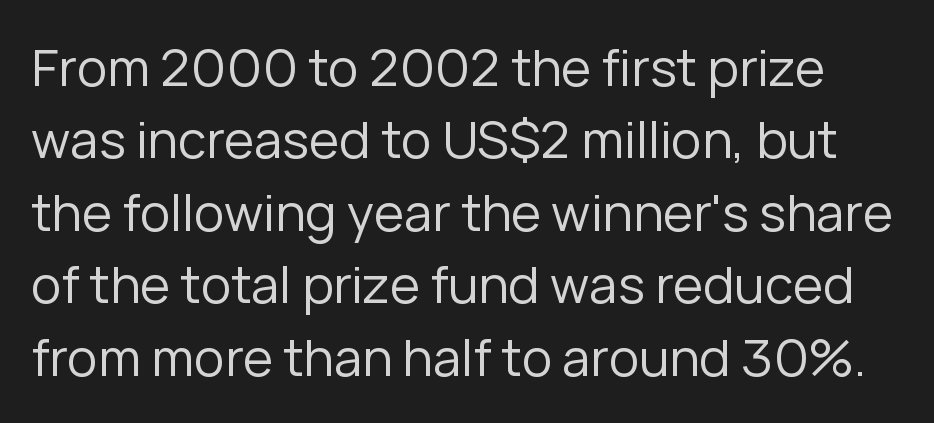
The zone under the glyphs is completely vacant. Regarding leading, the lines here are spaced in the standard way. Serif or sans? Sans — the stroke terminals are bare. Tracking value appears to be zero — textbook default spacing. No extra ink here — the face is not bold. The letters advance in unequal steps, a hallmark of proportional type.
